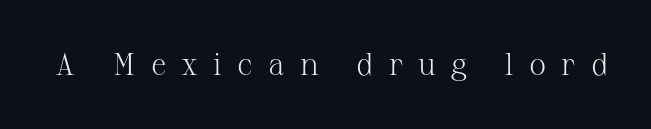
Q: Is the text bold? A: No.
Q: Is the text italic (slanted)? A: No, it is upright.
Q: Is the typeface a serif or a sans-serif typeface? A: Serif.
Q: Is the text underlined? A: No.
Q: Is the spacing between letters normal or unusually wide? A: Unusually wide.
Q: Width (condensed, normal, or wide)? A: Normal.
Q: Stroke contrast? A: Medium.
Q: x-height? A: Medium.
Q: Monospaced? A: No.
